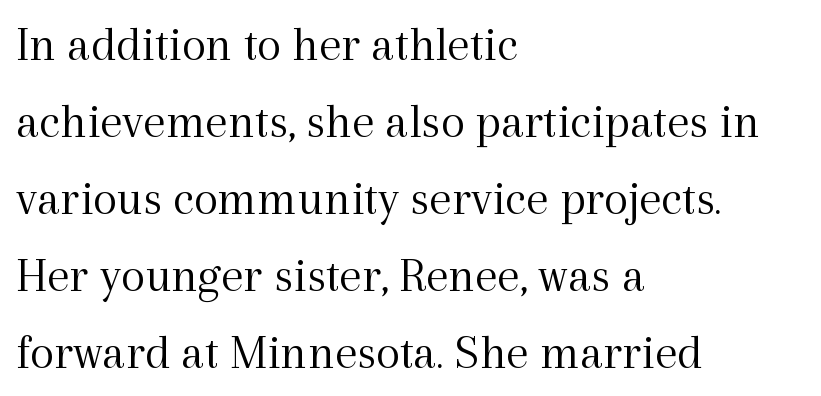
Q: Is the text bold? A: No.
Q: Is the text italic (slanted)? A: No, it is upright.
Q: Is the typeface a serif or a sans-serif typeface? A: Serif.
Q: Is the text underlined? A: No.
Q: How is the paragraph aligned? A: Left-aligned.
Q: Is the spacing between letters normal or unusually wide? A: Normal.
Q: Is the spacing between lines tight, normal or loose? A: Normal.
Q: Width (condensed, normal, or wide)? A: Normal.
Q: x-height? A: Medium.
Q: Monospaced? A: No.
